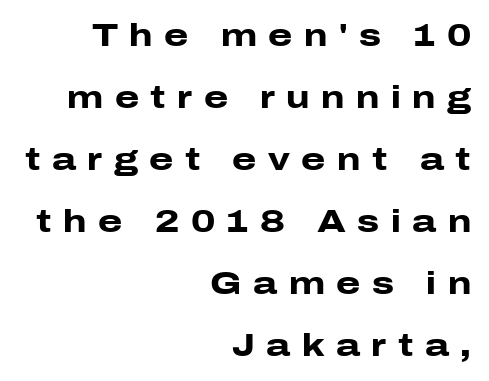
The gaps between neighbouring characters are conspicuously large. Horizontally, the lines are justified to the trailing edge only. No italicization has been applied; the sample stays upright. Looks like regular typesetting: each glyph gets only the width it needs. Descenders hang freely into open space. Vertical spacing — loose.
